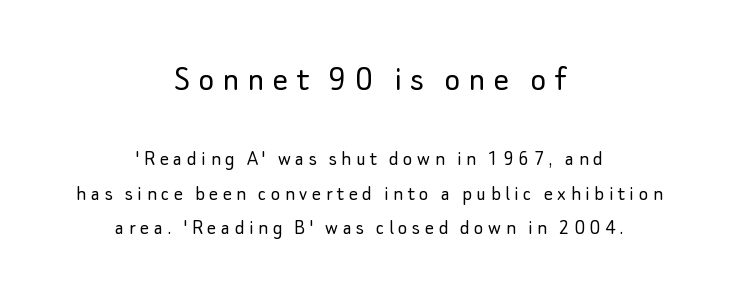
Q: Is the text bold? A: No.
Q: Is the text italic (slanted)? A: No, it is upright.
Q: Is the typeface a serif or a sans-serif typeface? A: Sans-serif.
Q: Is the text underlined? A: No.
Q: How is the paragraph aligned? A: Centered.
Q: Is the spacing between letters normal or unusually wide? A: Unusually wide.
Q: Is the spacing between lines tight, normal or loose? A: Normal.
Q: Which block of text is set in a larger size, the first (top) or the second (bottom)? A: The first (top) one.
Q: Width (condensed, normal, or wide)? A: Normal.
Q: Stroke contrast? A: Low.
Q: x-height? A: Small.
Q: Monospaced? A: No.
